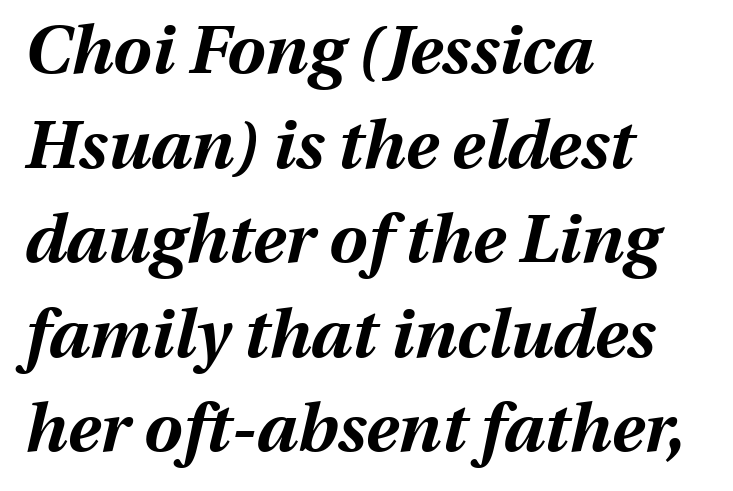
Inter-character spacing is left at the font's built-in metrics. The rows are spaced the way most documents space them. Weight check: bold — yes, fully. Caption: multi-line text, flush left, ragged right. The text carries the slant typical of an italic or oblique font.
